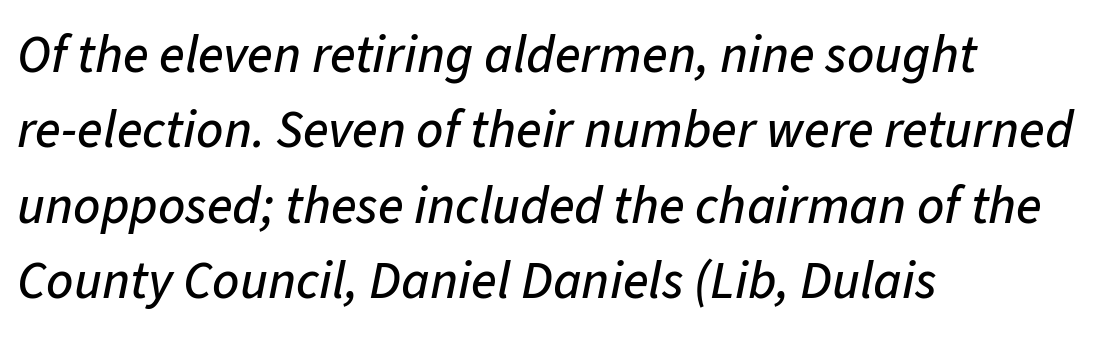
{"italic": "yes", "lean": "right", "slant_degrees": 11, "width": "normal", "stroke_contrast": "low", "x_height": "medium", "monospaced": "no", "underline": "no", "align": "left", "line_spacing": "normal", "line_spacing_ratio": 1.42, "letter_spacing": "normal", "letter_spacing_em": 0.0, "glyph_px": 53}
